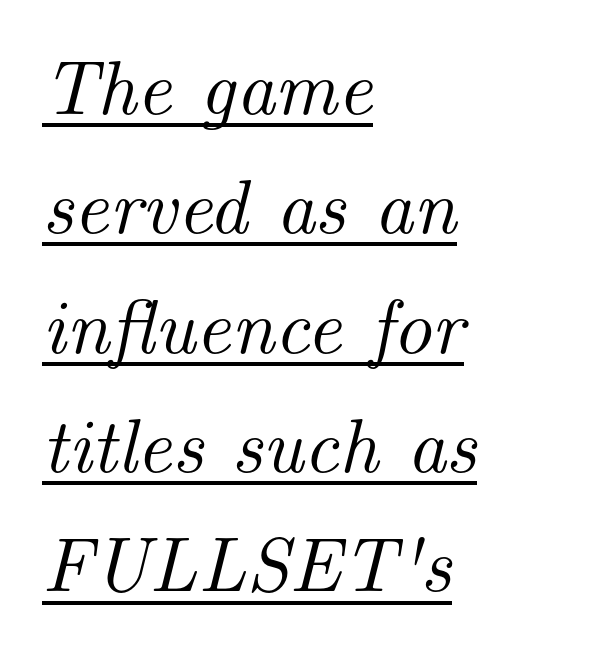
Q: Is the text italic (slanted)? A: Yes, it leans right by about 14 degrees.
Q: Is the typeface a serif or a sans-serif typeface? A: Serif.
Q: Is the text underlined? A: Yes.
Q: How is the paragraph aligned? A: Left-aligned.
Q: Is the spacing between letters normal or unusually wide? A: Normal.
Q: Is the spacing between lines tight, normal or loose? A: Normal.
Q: Width (condensed, normal, or wide)? A: Normal.
Q: Stroke contrast? A: Medium.
Q: x-height? A: Small.
Q: Monospaced? A: No.
